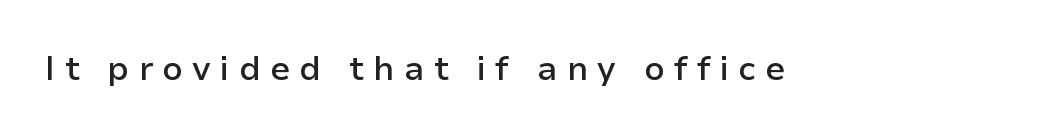
{"serif": "no", "italic": "no", "bold": "semi", "weight": "semibold", "width": "normal", "stroke_contrast": "low", "x_height": "medium", "monospaced": "no", "underline": "no", "letter_spacing": "wide", "letter_spacing_em": 0.27, "glyph_px": 34}
